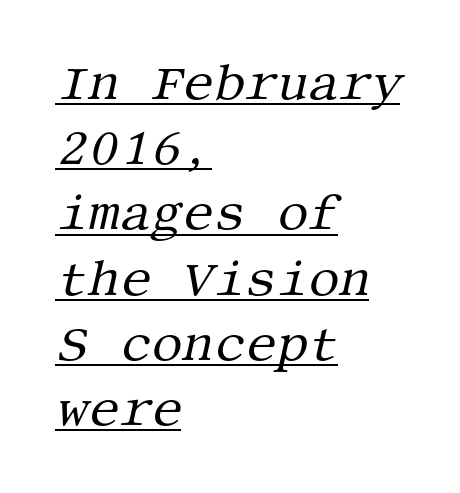
The glyphs in this specimen are seriffed. Horizontal alignment here is leftward, the default for most running prose. Compared with typical body copy, the letter spacing here is the same. Leading matches the norm, producing a regular column. Posture: slanted.
